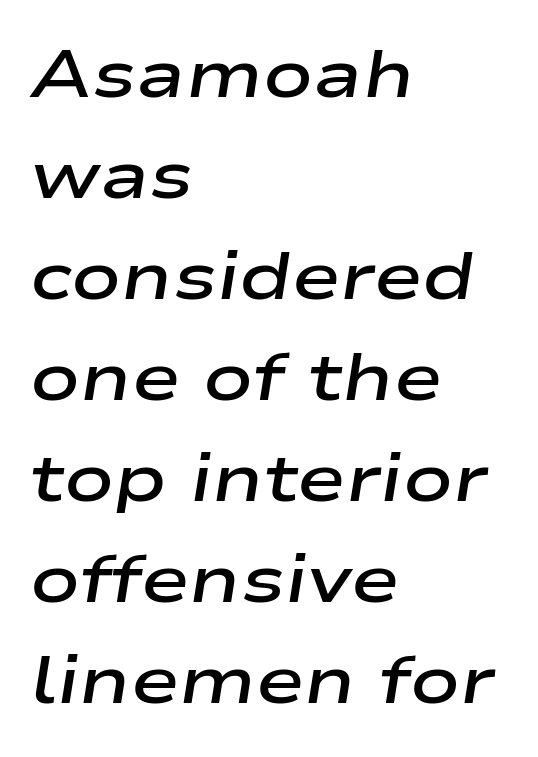
The image shows 66 px semibold, wide type, italic (leaning right); set left-aligned, normal line spacing (1.53x), normal letter spacing, not underlined; low stroke contrast and a medium x-height.
